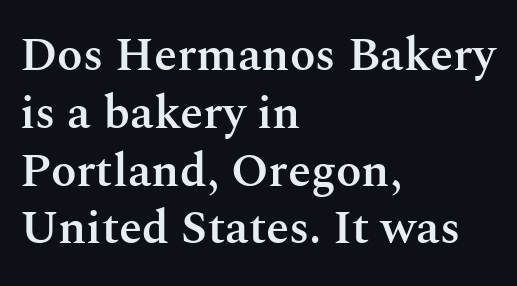
The rendering shows small feet on the letterforms — a serif design. The face used here is proportionally spaced, like ordinary book or web type. Lines of text with bare space underneath. You can tell it's not italic because the verticals are truly vertical.
